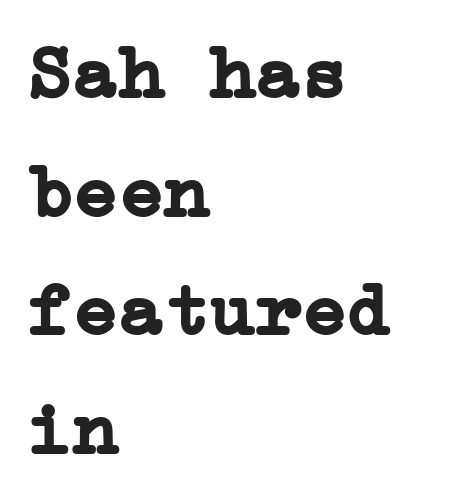
Q: Is the text bold? A: Yes.
Q: Is the text italic (slanted)? A: No, it is upright.
Q: Is the typeface a serif or a sans-serif typeface? A: Serif.
Q: Is the text underlined? A: No.
Q: How is the paragraph aligned? A: Left-aligned.
Q: Is the spacing between letters normal or unusually wide? A: Normal.
Q: Is the spacing between lines tight, normal or loose? A: Normal.
Q: Width (condensed, normal, or wide)? A: Normal.
Q: Stroke contrast? A: Low.
Q: x-height? A: Medium.
